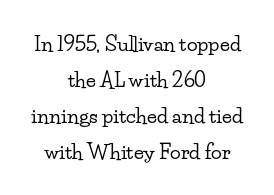
Q: Is the text italic (slanted)? A: No, it is upright.
Q: Is the text underlined? A: No.
Q: How is the paragraph aligned? A: Centered.
Q: Is the spacing between letters normal or unusually wide? A: Normal.
